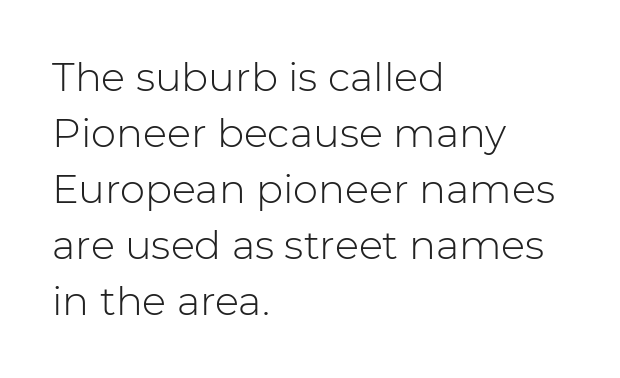
The rag falls on the right side of this text block. Caption: standard tracking, unaltered. Character widths vary here, with narrow letters taking less room than wide ones. A typesetter would mark this as roman, not italic. Is the type heavy? It reads as light-to-regular instead. Students, observe: this is what conventionally led text looks like.
